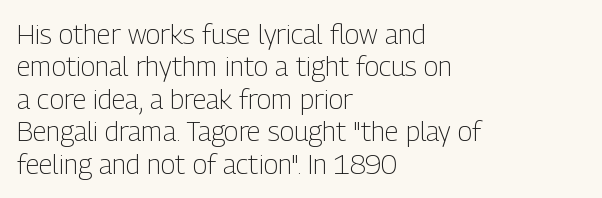
{"italic": "no", "bold": "no", "underline": "no", "align": "left", "line_spacing_ratio": 1.2, "letter_spacing": "normal", "letter_spacing_em": 0.0, "glyph_px": 27}
